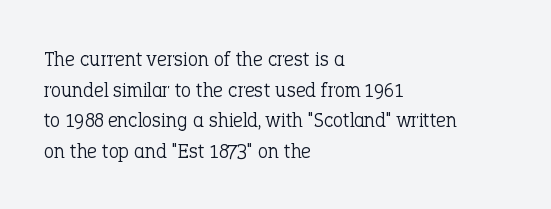
The strip under each line holds only bare page. The lines in this sample share a left origin and differ only in where they stop. The block of text has a typical density, with ordinary space between rows. A typesetter would call this zero additional tracking. Each stroke keeps to a modest, everyday thickness or less. Style check: upright.
